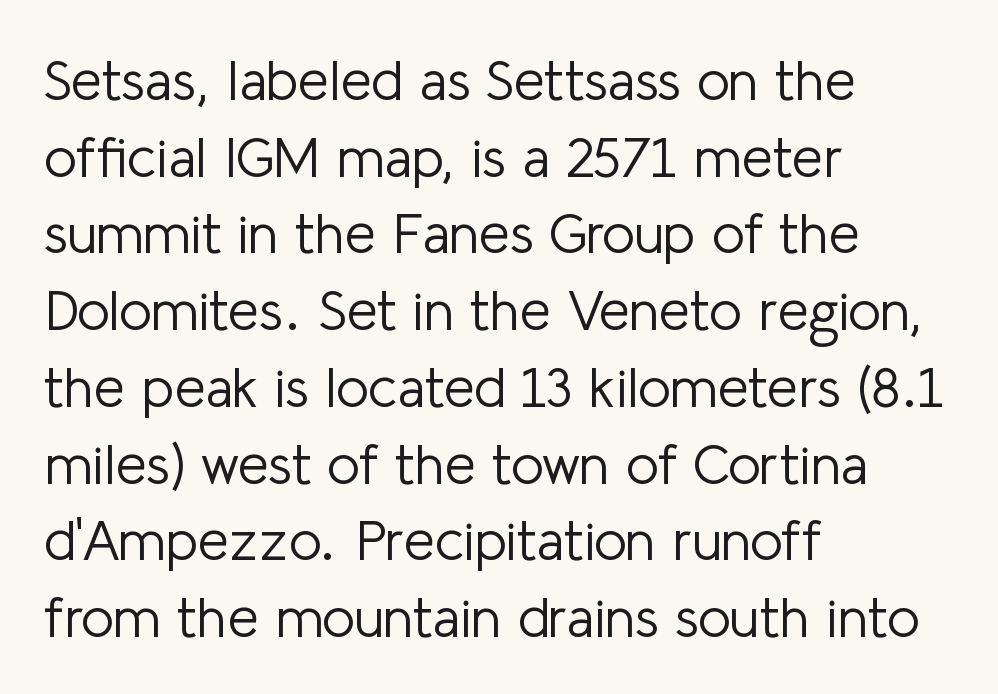
{"serif": "no", "italic": "no", "bold": "no", "weight": "light", "width": "normal", "stroke_contrast": "low", "x_height": "medium", "monospaced": "no", "underline": "no", "align": "left", "line_spacing": "normal", "line_spacing_ratio": 1.37, "letter_spacing": "normal", "letter_spacing_em": 0.0, "glyph_px": 56}
